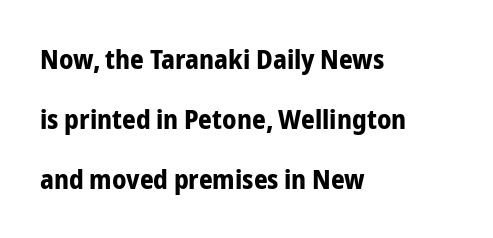
{"italic": "no", "bold": "yes", "underline": "no", "align": "left", "line_spacing": "loose", "line_spacing_ratio": 2.23, "letter_spacing": "normal", "letter_spacing_em": 0.0, "glyph_px": 27}
